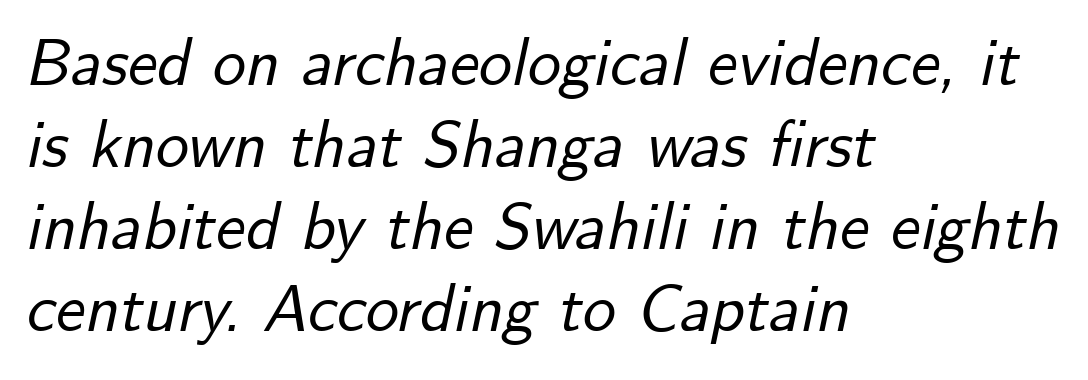
Q: Is the text italic (slanted)? A: Yes, it leans right by about 12 degrees.
Q: Is the text underlined? A: No.
Q: How is the paragraph aligned? A: Left-aligned.
Q: Is the spacing between letters normal or unusually wide? A: Normal.
Q: Width (condensed, normal, or wide)? A: Normal.
Q: Stroke contrast? A: Low.
Q: x-height? A: Small.
Q: Monospaced? A: No.
